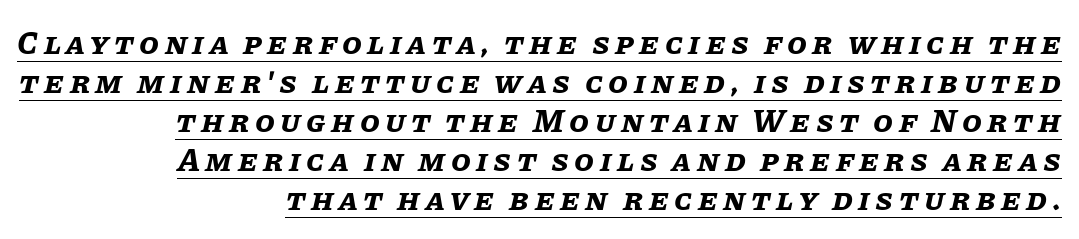
The image shows 32 px bold type, italic (leaning right); set right-aligned, line spacing 1.22x, underlined; low stroke contrast and a large x-height.
